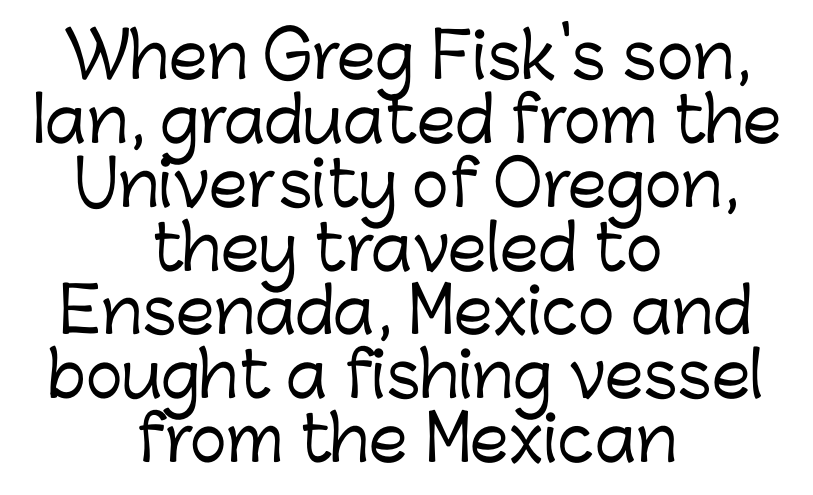
Q: Is the text italic (slanted)? A: No, it is upright.
Q: Is the typeface a serif or a sans-serif typeface? A: Sans-serif.
Q: Is the text underlined? A: No.
Q: How is the paragraph aligned? A: Centered.
Q: Is the spacing between letters normal or unusually wide? A: Normal.
Q: Is the spacing between lines tight, normal or loose? A: Tight.
Q: Width (condensed, normal, or wide)? A: Normal.
Q: Stroke contrast? A: Low.
Q: x-height? A: Medium.
Q: Monospaced? A: No.
